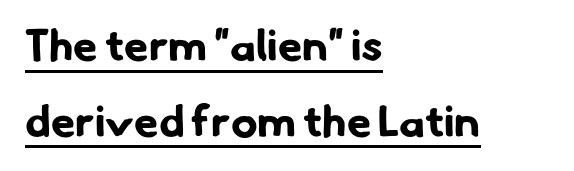
Serifs: no, the terminals of the letterforms are clean. Notice how thick the strokes are: this is what a full bold looks like. Between one letter and the next there's only the usual sliver of space. Notice how a bar underscores the lettering throughout.
